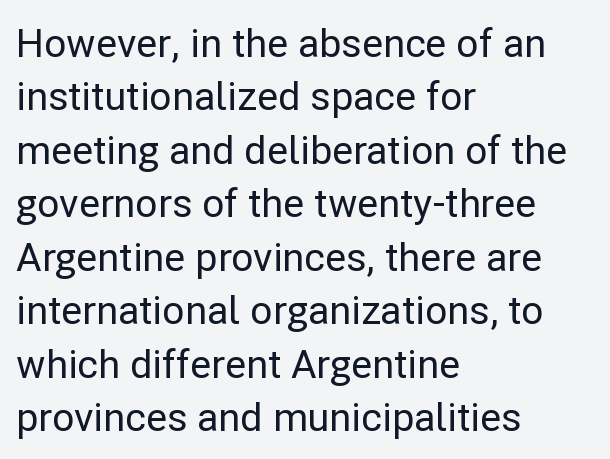
The image shows 39 px sans-serif type, upright; set left-aligned, normal line spacing (1.37x), normal letter spacing, not underlined; low stroke contrast and a medium x-height.
